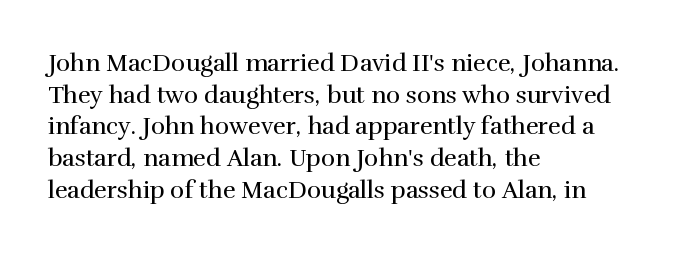
The image shows 24 px text type, upright; set left-aligned, normal line spacing (1.32x), normal letter spacing, not underlined.
